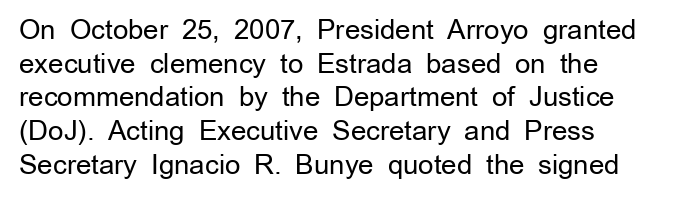
{"italic": "no", "bold": "no", "underline": "no", "align": "left", "line_spacing": "normal", "line_spacing_ratio": 1.25, "letter_spacing": "normal", "letter_spacing_em": 0.0, "glyph_px": 27}
